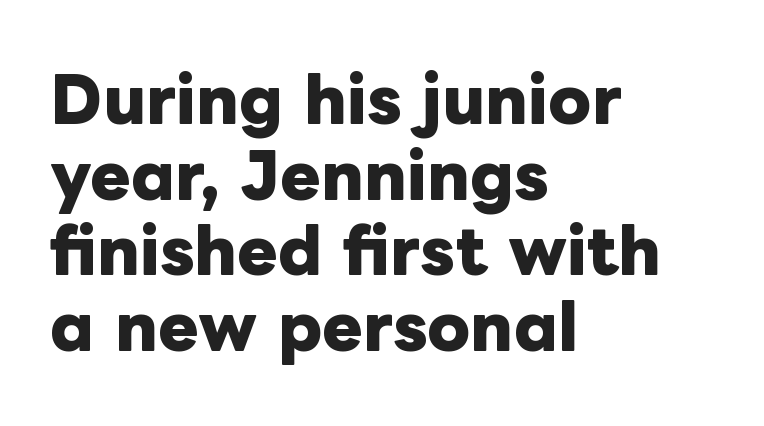
{"italic": "no", "bold": "yes", "weight": "heavy", "width": "normal", "stroke_contrast": "low", "x_height": "medium", "monospaced": "no", "underline": "no", "align": "left", "line_spacing_ratio": 1.24, "letter_spacing": "normal", "letter_spacing_em": 0.0, "glyph_px": 61}
